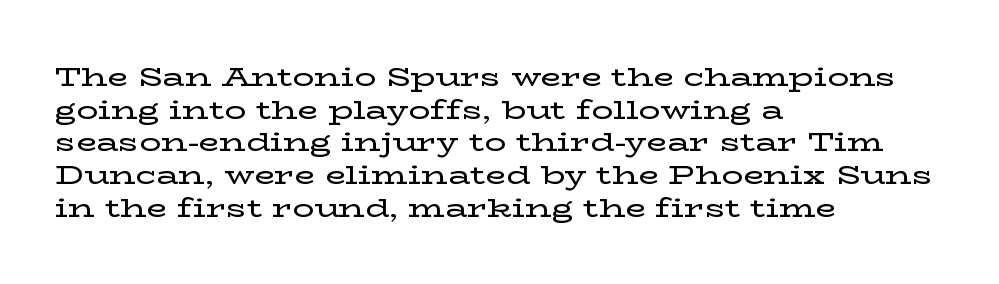
Words float on clear page, feet unadorned. Words appear dense and cohesive because spacing is normal. The lettering holds an erect, upright posture throughout. If you drew a ruler down the left edge, every line would touch it.
